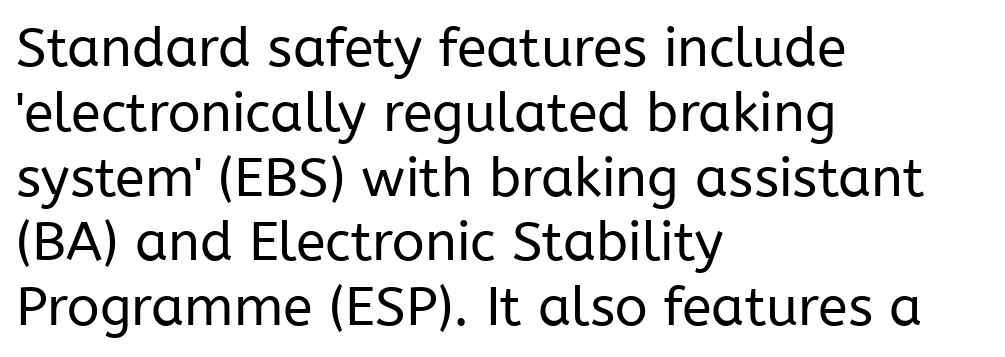
Q: Is the text bold? A: No.
Q: Is the text italic (slanted)? A: No, it is upright.
Q: Is the typeface a serif or a sans-serif typeface? A: Sans-serif.
Q: Is the text underlined? A: No.
Q: How is the paragraph aligned? A: Left-aligned.
Q: Is the spacing between letters normal or unusually wide? A: Normal.
Q: Width (condensed, normal, or wide)? A: Normal.
Q: Stroke contrast? A: Low.
Q: x-height? A: Medium.
Q: Monospaced? A: No.
